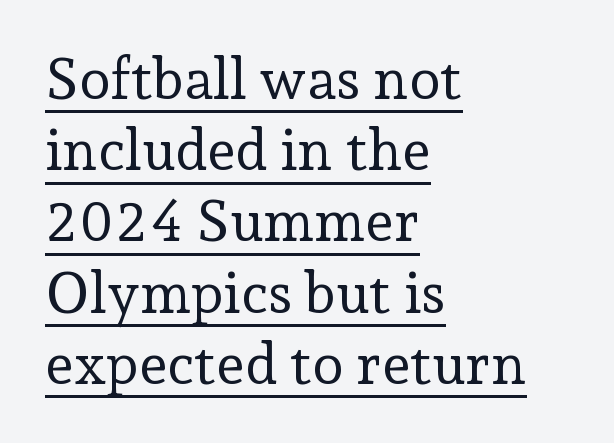
{"serif": "yes", "italic": "no", "bold": "no", "weight": "regular", "width": "normal", "stroke_contrast": "low", "x_height": "medium", "monospaced": "no", "underline": "yes", "align": "left", "line_spacing": "normal", "line_spacing_ratio": 1.25, "letter_spacing": "normal", "letter_spacing_em": 0.0, "glyph_px": 57}
